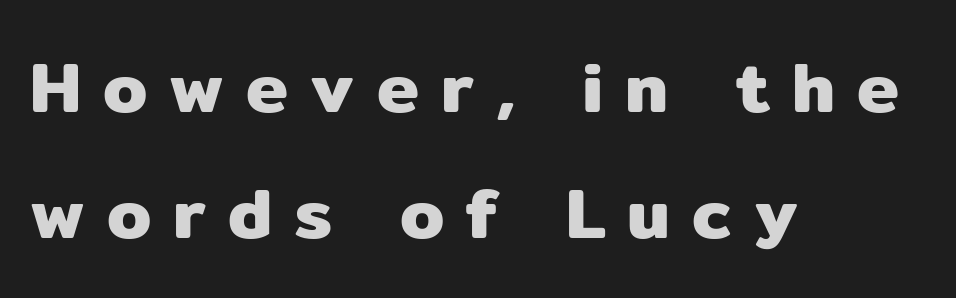
The image shows 71 px sans-serif type, upright; set left-aligned, line spacing 1.77x, unusually wide letter spacing (+0.31 em), not underlined; low stroke contrast and a medium x-height.
